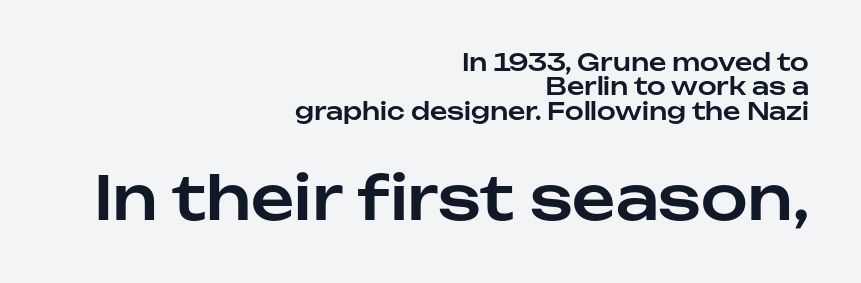
Q: Is the text italic (slanted)? A: No, it is upright.
Q: Is the typeface a serif or a sans-serif typeface? A: Sans-serif.
Q: Is the text underlined? A: No.
Q: How is the paragraph aligned? A: Right-aligned.
Q: Is the spacing between letters normal or unusually wide? A: Normal.
Q: Is the spacing between lines tight, normal or loose? A: Tight.
Q: Which block of text is set in a larger size, the first (top) or the second (bottom)? A: The second (bottom) one.
Q: Width (condensed, normal, or wide)? A: Normal.
Q: Stroke contrast? A: Low.
Q: x-height? A: Medium.
Q: Monospaced? A: No.
